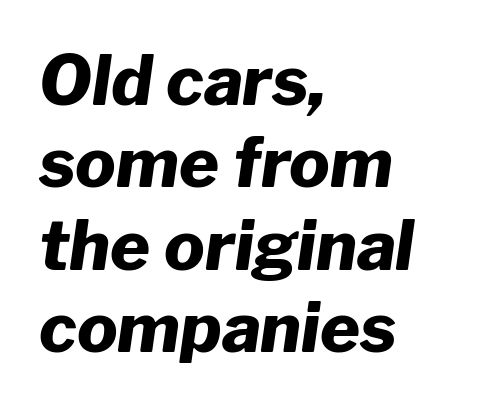
A full-strength bold gives these letters their thick strokes. There's an unmistakable incline to the writing here. Underlining? Definitely not there. Is the letter spacing exaggerated? No — it looks like the ordinary default. Left-aligned paragraph, ragged on the right. The passage shown is typed in a proportional face where columns would drift.
